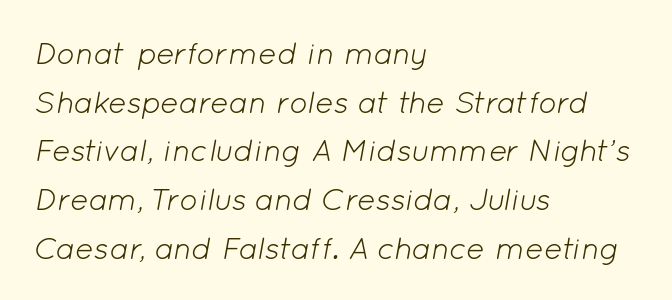
{"italic": "yes", "lean": "right", "slant_degrees": 12, "bold": "no", "weight": "light", "width": "normal", "stroke_contrast": "low", "x_height": "medium", "monospaced": "no", "underline": "no", "align": "left", "line_spacing": "normal", "line_spacing_ratio": 1.57, "letter_spacing": "normal", "letter_spacing_em": 0.0, "glyph_px": 31}
